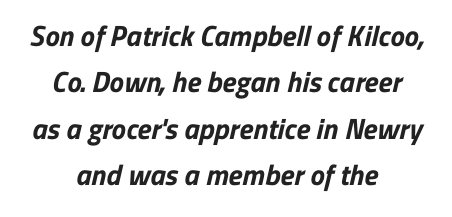
The image shows 29 px bold sans-serif type; set centered, normal line spacing (1.6x), normal letter spacing, not underlined; low stroke contrast and a medium x-height.
